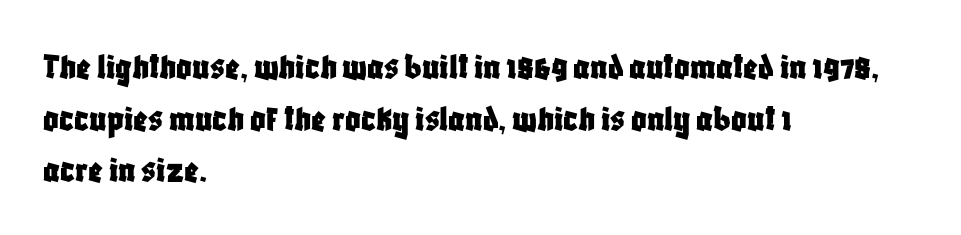
These lines are composed in type without serifs. Bare-footed words on every line. The line texture is even and compact thanks to regular tracking. The letters stand straight up with perfectly vertical stems. The lines in this sample share a left origin and differ only in where they stop.
